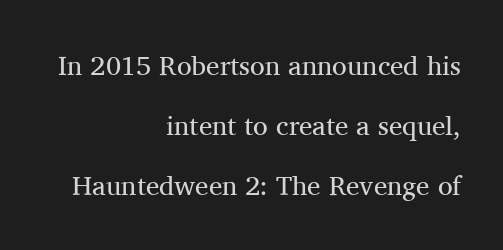
The image shows 27 px text type, upright; set right-aligned, loose line spacing (2.23x), normal letter spacing, not underlined.
